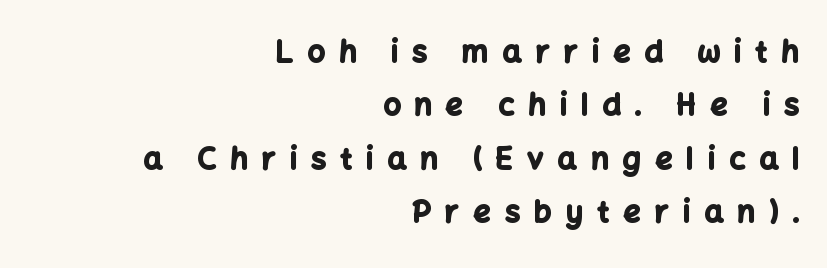
The designer went with a sans here, leaving each stem footless. The space directly below the letters is spotless. Do the characters align in a grid? No, the font is proportional. Summary of weight: heavy, a full bold. Line ends are locked; line starts wander. In terms of letterspacing, this is a distinctly airy, spread setting.
